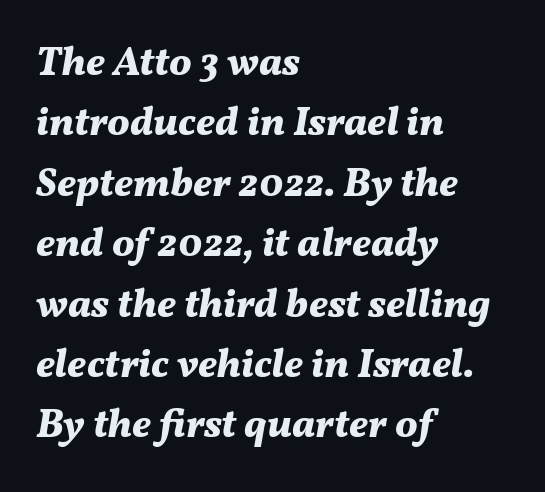
This rendering uses left alignment, leaving the right contour irregular. Caption: bold face, heavy strokes. Rows of type keep a routine distance in the vertical direction. A clean baseline with only descenders dipping below it. How are the letters spaced? Ordinarily, with no added tracking. Here the designer chose a conventional face with non-uniform glyph widths.
